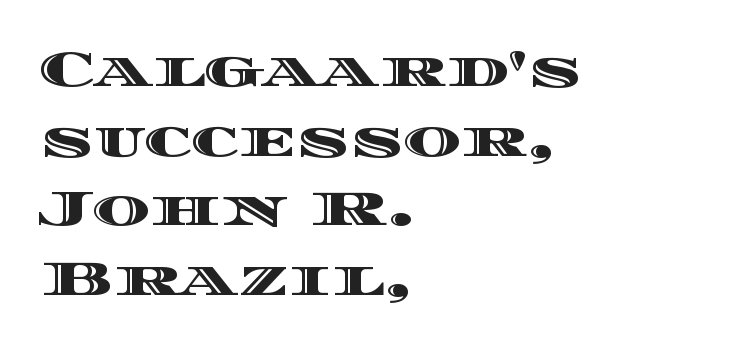
The lines in this sample share a left origin and differ only in where they stop. The passage shown is not underscored anywhere. Nope, not italic — everything's standing straight. Spacing verdict: proportional, widths tailored to each character. Rows of type keep a routine distance in the vertical direction.
